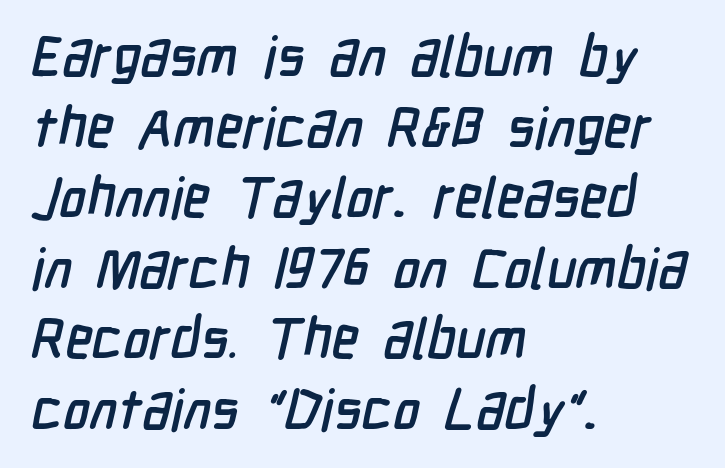
{"serif": "no", "width": "condensed", "stroke_contrast": "low", "x_height": "medium", "monospaced": "no", "underline": "no", "align": "left", "line_spacing": "normal", "line_spacing_ratio": 1.26, "letter_spacing": "normal", "letter_spacing_em": 0.0, "glyph_px": 56}
